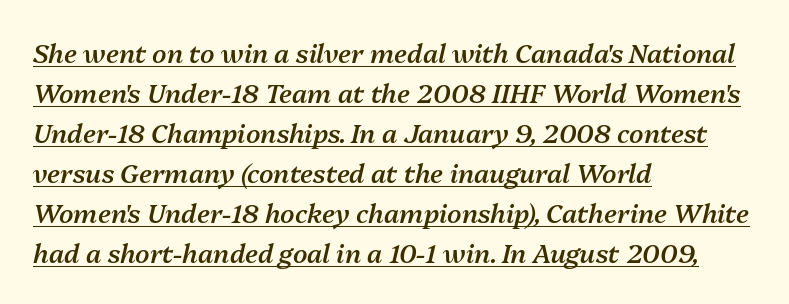
The image shows 26 px text type, italic (leaning right); set left-aligned, normal line spacing (1.54x), normal letter spacing, underlined.
